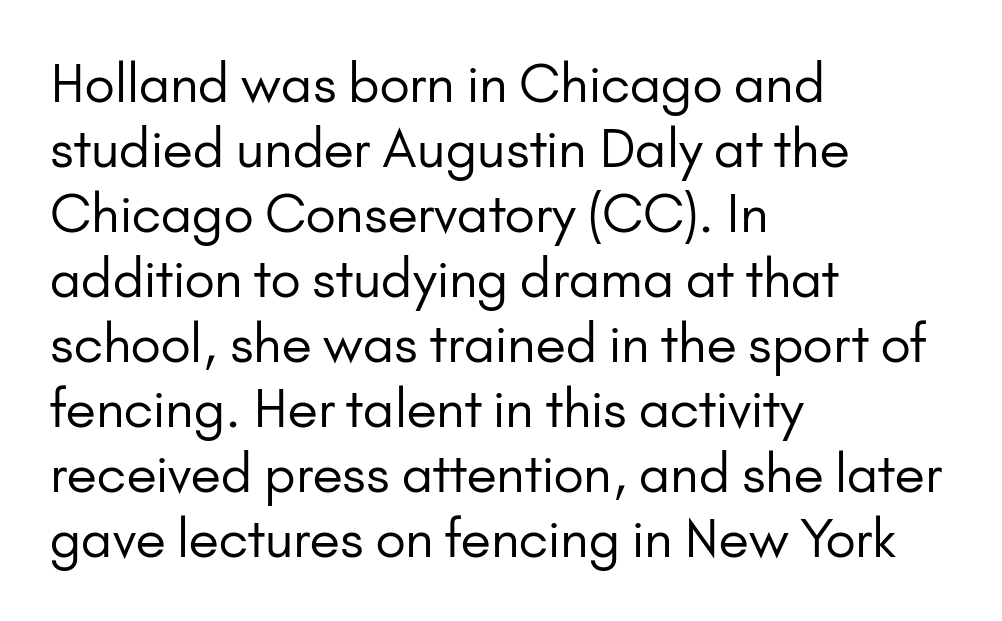
Q: Is the text bold? A: No.
Q: Is the text italic (slanted)? A: No, it is upright.
Q: Is the typeface a serif or a sans-serif typeface? A: Sans-serif.
Q: Is the text underlined? A: No.
Q: How is the paragraph aligned? A: Left-aligned.
Q: Is the spacing between letters normal or unusually wide? A: Normal.
Q: Is the spacing between lines tight, normal or loose? A: Normal.
Q: Width (condensed, normal, or wide)? A: Normal.
Q: Stroke contrast? A: Low.
Q: x-height? A: Small.
Q: Monospaced? A: No.
